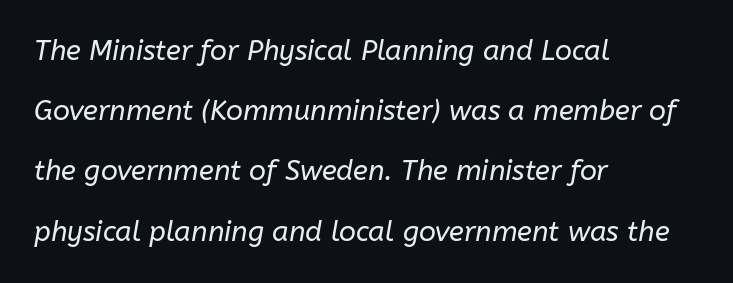
Q: Is the text bold? A: No.
Q: Is the text italic (slanted)? A: Yes, it leans right by about 10 degrees.
Q: Is the text underlined? A: No.
Q: How is the paragraph aligned? A: Left-aligned.
Q: Is the spacing between letters normal or unusually wide? A: Normal.
Q: Is the spacing between lines tight, normal or loose? A: Loose.
Q: Width (condensed, normal, or wide)? A: Normal.
Q: Stroke contrast? A: Low.
Q: x-height? A: Medium.
Q: Monospaced? A: No.
